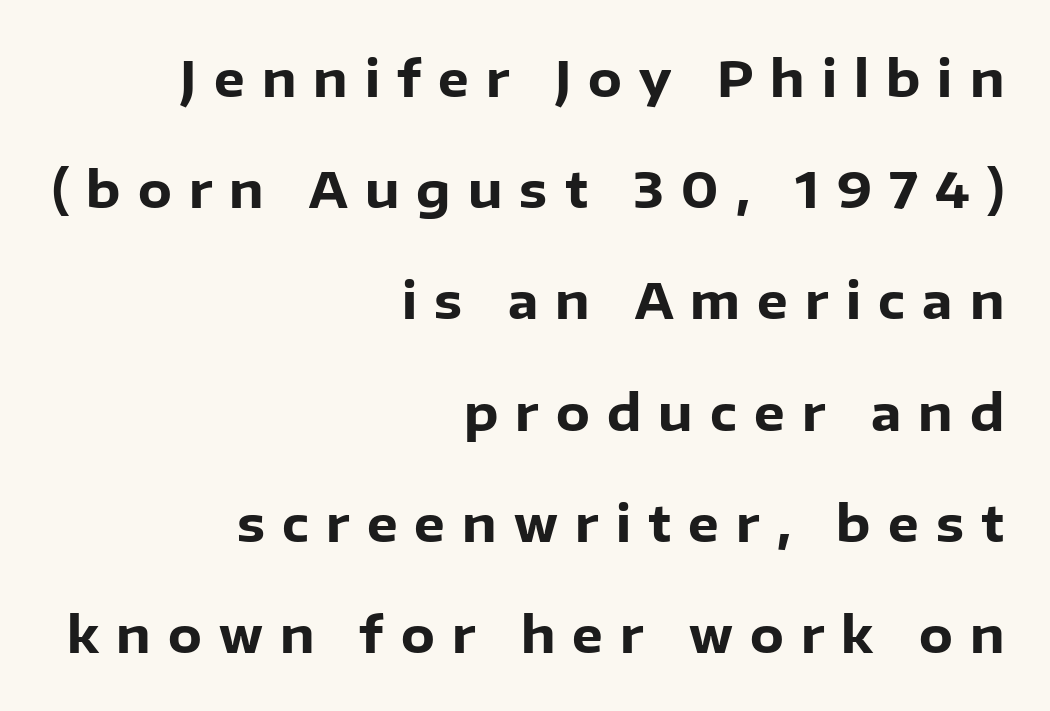
The letters carry no serifs — their stems end cleanly without finishing strokes. A student would call this right alignment; a typographer would say flush right, rag left. Do the characters align in a grid? No, the font is proportional. Loosely led — the rows are spread out. I'd describe the lettering as bold — thick and assertive.
